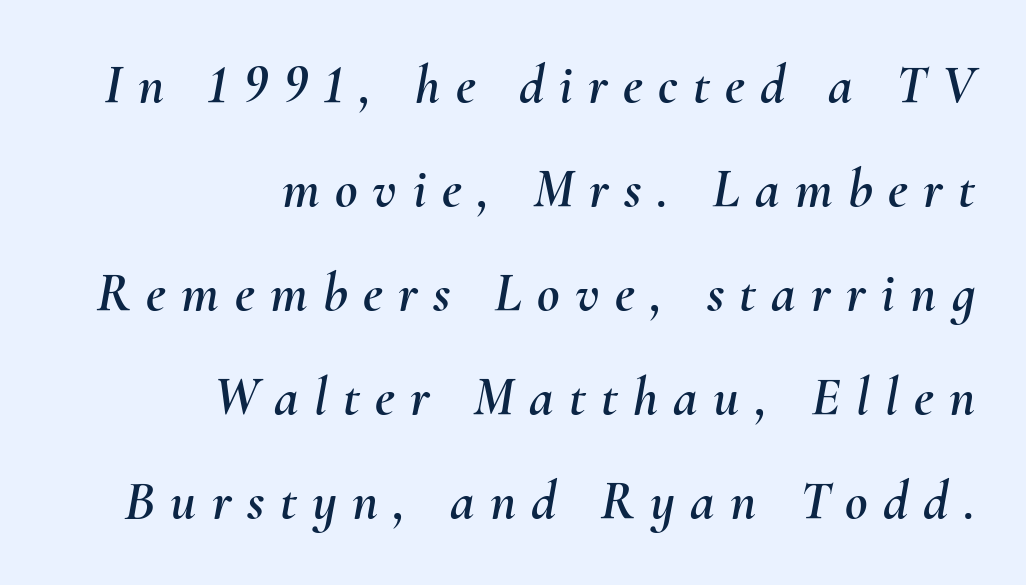
{"italic": "yes", "lean": "right", "slant_degrees": 10, "width": "normal", "stroke_contrast": "medium", "x_height": "small", "monospaced": "no", "underline": "no", "align": "right", "line_spacing_ratio": 1.89, "letter_spacing": "wide", "letter_spacing_em": 0.28, "glyph_px": 55}
